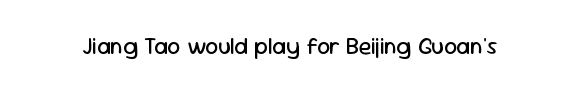
The image shows 23 px text type, upright; set normal letter spacing, not underlined.
